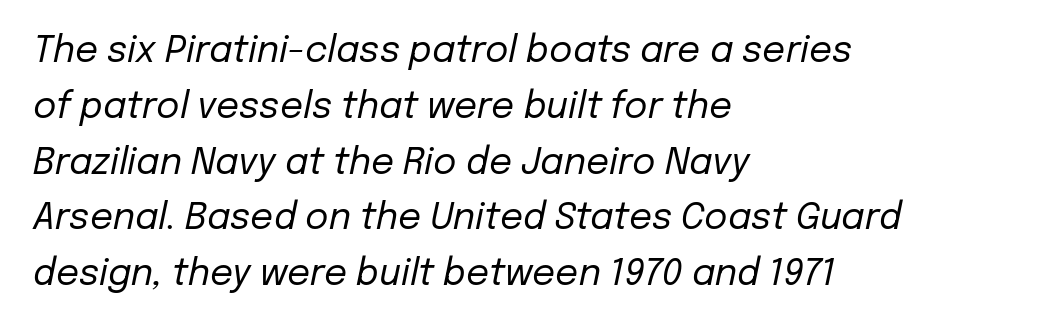
Q: Is the text bold? A: No.
Q: Is the text italic (slanted)? A: Yes, it leans right by about 12 degrees.
Q: Is the text underlined? A: No.
Q: How is the paragraph aligned? A: Left-aligned.
Q: Is the spacing between letters normal or unusually wide? A: Normal.
Q: Is the spacing between lines tight, normal or loose? A: Normal.
Q: Width (condensed, normal, or wide)? A: Normal.
Q: Stroke contrast? A: Low.
Q: x-height? A: Medium.
Q: Monospaced? A: No.
